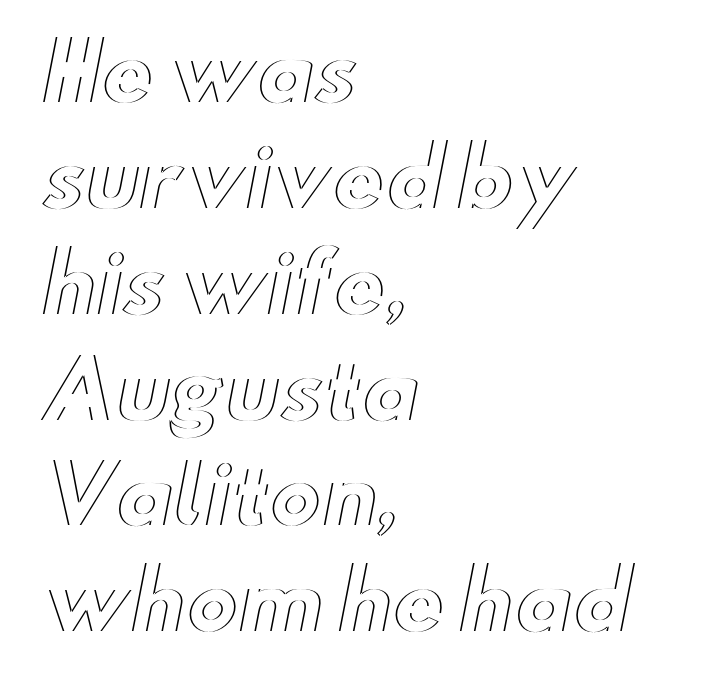
A typesetter would call this proportional, since set widths differ per character. This sample uses plain, unmodified letter spacing. Just letters on the line, the space beneath them empty. One glance says typical: line gaps are just what's usual.
